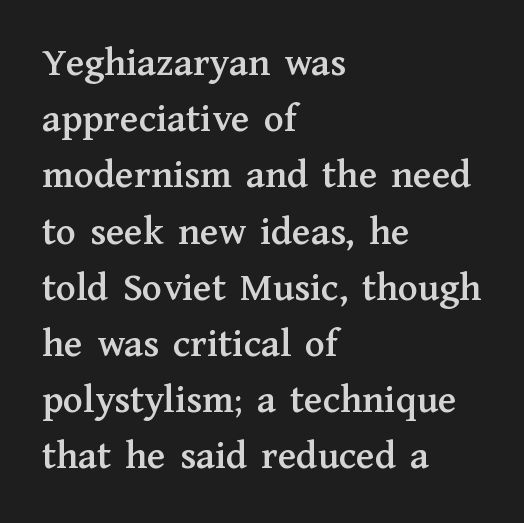
{"serif": "yes", "italic": "no", "width": "normal", "stroke_contrast": "medium", "x_height": "medium", "monospaced": "no", "underline": "no", "align": "left", "line_spacing": "normal", "line_spacing_ratio": 1.37, "letter_spacing": "normal", "letter_spacing_em": 0.0, "glyph_px": 41}
